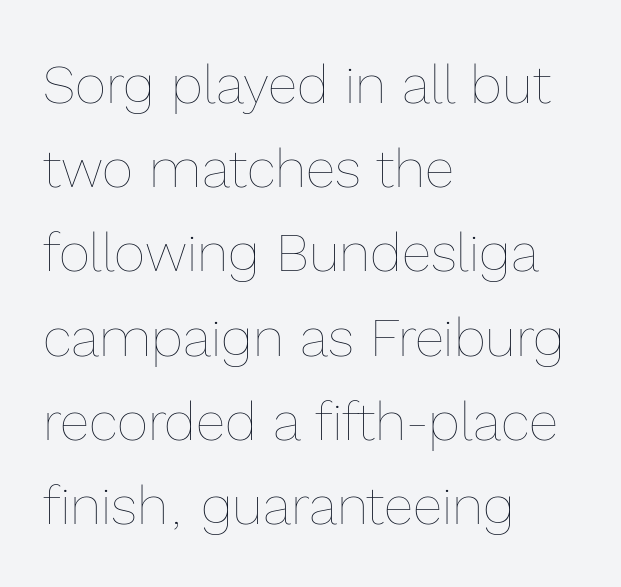
The image shows 54 px thin type, upright; set left-aligned, normal line spacing (1.56x), normal letter spacing, not underlined; a medium x-height.
